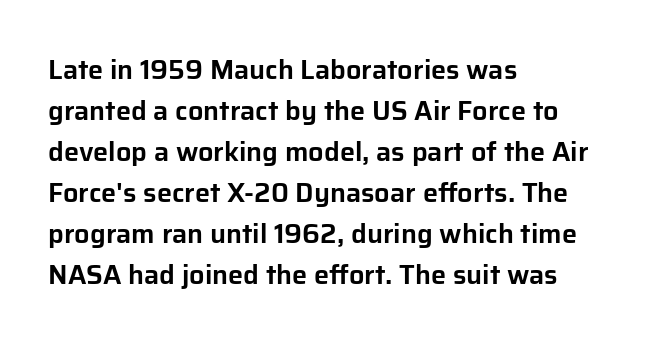
Underlining? Definitely not there. The passage shown stacks its lines at a standard gap. Tall strokes in this sample are plumb rather than angled. Is the block centered? No — it sits flush against the left margin.
